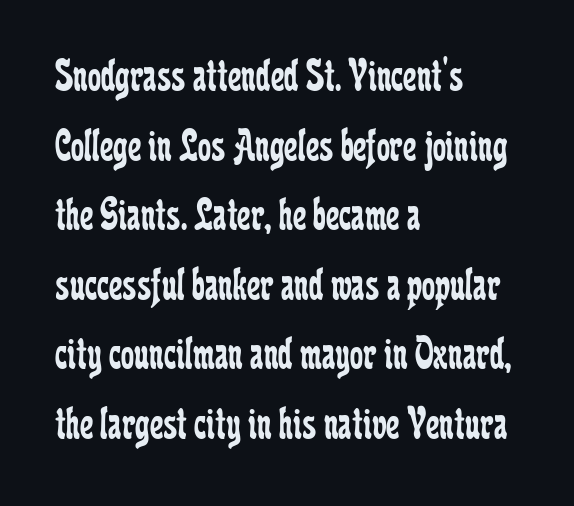
The image shows 47 px regular-weight, condensed serif type, upright; set left-aligned, normal line spacing (1.48x), normal letter spacing, not underlined; low stroke contrast and a medium x-height.
